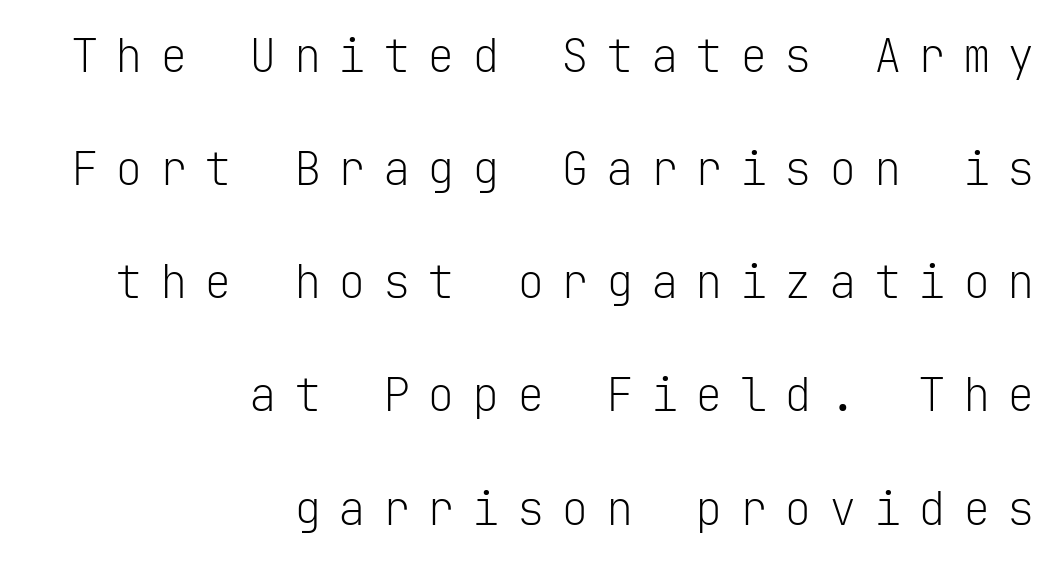
Posture: upright roman. Lines of text with bare space underneath. The horizontal fit of the characters is loose and conspicuously gappy. The face used here is a sans, in the tradition of grotesques and geometrics. The font sits on the lighter half of the weight spectrum, regular included. Caption: multi-line text, flush right, ragged left.
